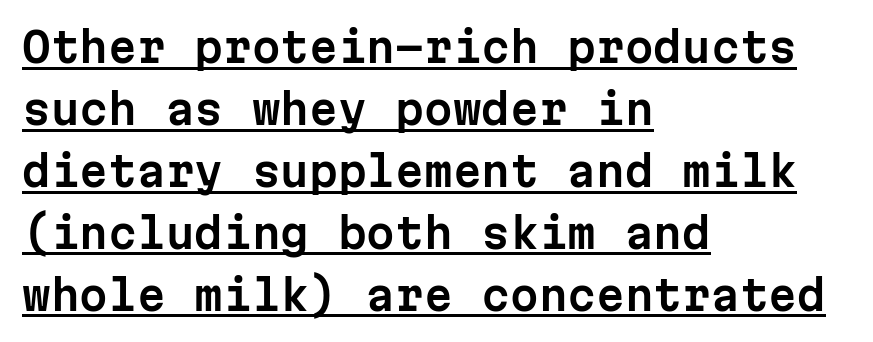
How would I describe the line gaps? Plain and ordinary. Nope, not italic — everything's standing straight. The passage shown is underscored from start to finish. This rendering leaves character spacing at its baseline value.
